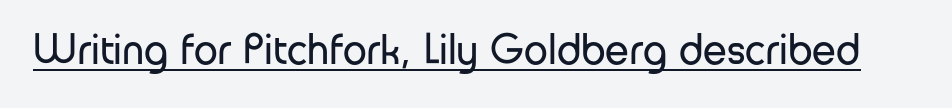
Q: Is the text bold? A: No.
Q: Is the text italic (slanted)? A: No, it is upright.
Q: Is the typeface a serif or a sans-serif typeface? A: Sans-serif.
Q: Is the text underlined? A: Yes.
Q: Is the spacing between letters normal or unusually wide? A: Normal.
Q: Width (condensed, normal, or wide)? A: Normal.
Q: Stroke contrast? A: Low.
Q: x-height? A: Medium.
Q: Monospaced? A: No.
